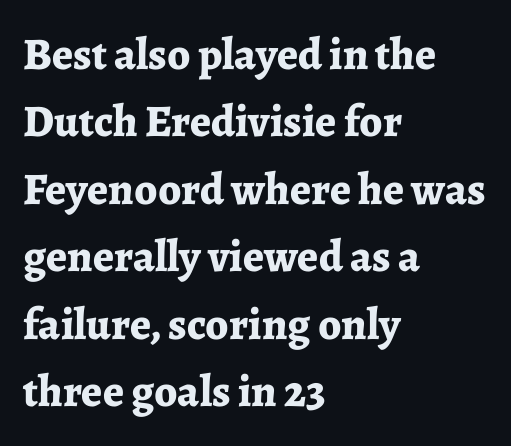
The image shows 45 px bold serif type, upright; set left-aligned, normal line spacing (1.5x), normal letter spacing, not underlined; low stroke contrast and a medium x-height.
